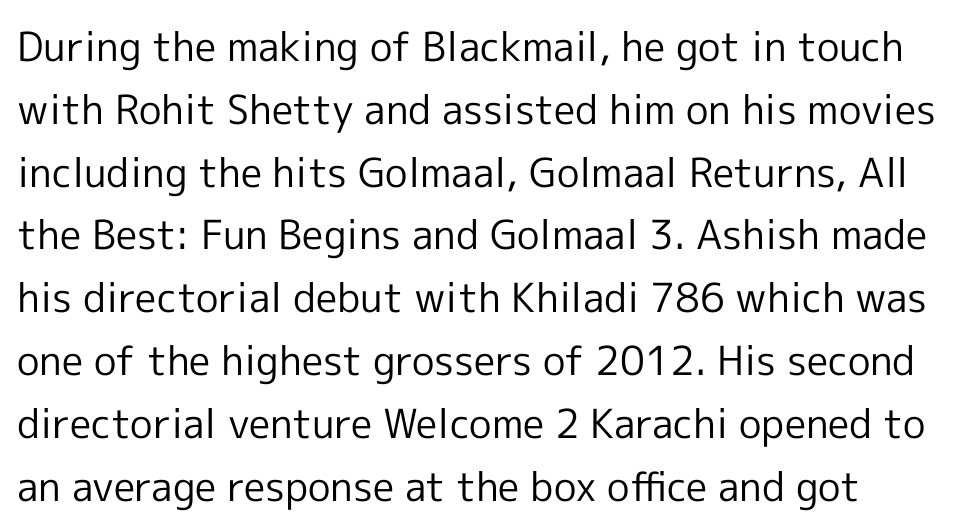
{"serif": "no", "italic": "no", "bold": "no", "weight": "regular", "width": "normal", "x_height": "medium", "monospaced": "no", "underline": "no", "line_spacing": "normal", "line_spacing_ratio": 1.57, "letter_spacing": "normal", "letter_spacing_em": 0.0, "glyph_px": 40}
